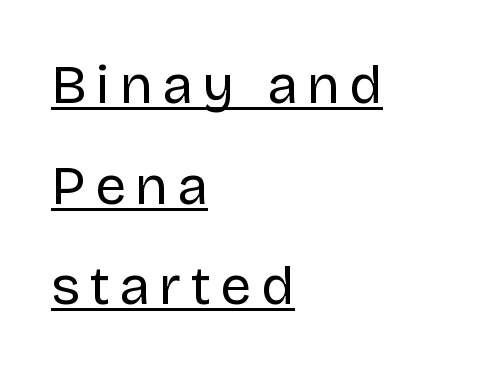
Q: Is the text bold? A: No.
Q: Is the text italic (slanted)? A: No, it is upright.
Q: Is the typeface a serif or a sans-serif typeface? A: Sans-serif.
Q: Is the text underlined? A: Yes.
Q: How is the paragraph aligned? A: Left-aligned.
Q: Width (condensed, normal, or wide)? A: Normal.
Q: Stroke contrast? A: Low.
Q: x-height? A: Large.
Q: Monospaced? A: No.
